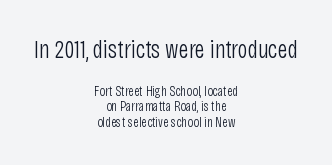
In this sample the first text group is rendered at the bigger scale. If you folded the block vertically in half, each line would mirror itself in length. Vertically, the passage feels compressed, each row crowding the next. The space beneath each line is pristine and unruled. The face used here is rendered with its standard letterfit.
